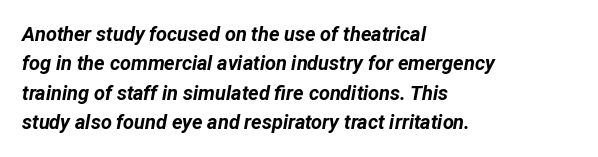
Q: Is the text bold? A: Yes.
Q: Is the text italic (slanted)? A: Yes, it leans right by about 12 degrees.
Q: Is the text underlined? A: No.
Q: How is the paragraph aligned? A: Left-aligned.
Q: Is the spacing between letters normal or unusually wide? A: Normal.
Q: Is the spacing between lines tight, normal or loose? A: Normal.
